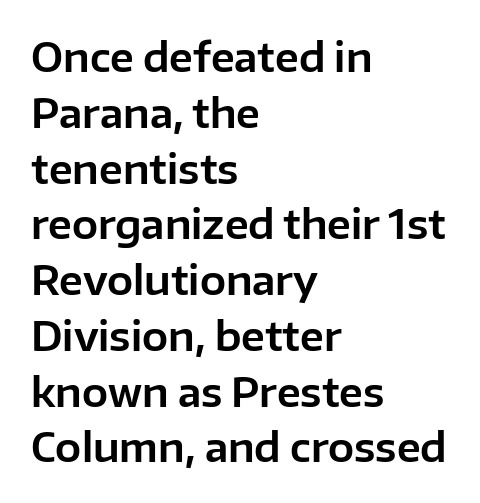
{"serif": "no", "italic": "no", "width": "normal", "stroke_contrast": "low", "x_height": "medium", "monospaced": "no", "underline": "no", "align": "left", "line_spacing": "normal", "line_spacing_ratio": 1.43, "letter_spacing": "normal", "letter_spacing_em": 0.0, "glyph_px": 39}
